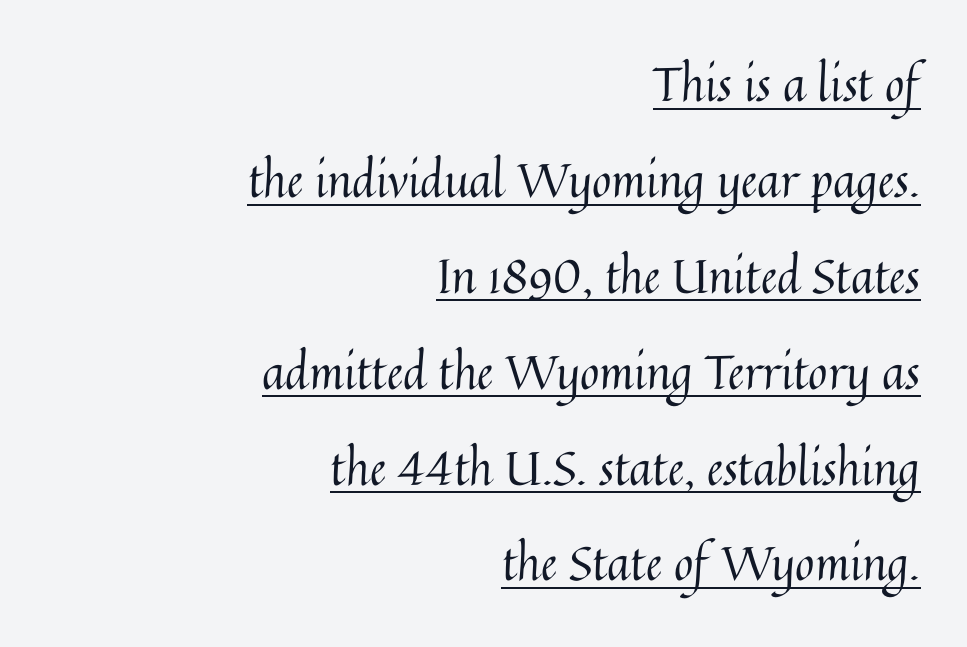
{"bold": "no", "weight": "regular", "width": "normal", "stroke_contrast": "medium", "x_height": "medium", "monospaced": "no", "underline": "yes", "align": "right", "line_spacing": "loose", "line_spacing_ratio": 2.04, "letter_spacing": "normal", "letter_spacing_em": 0.0, "glyph_px": 47}
